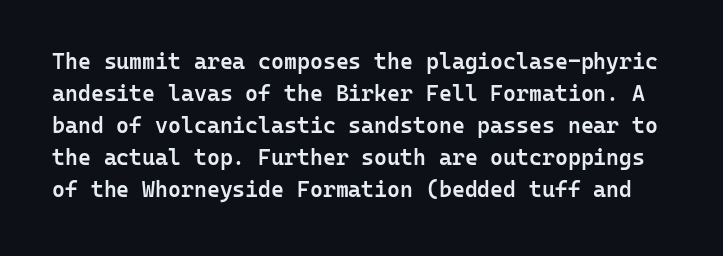
Q: Is the text bold? A: Semi-bold.
Q: Is the text italic (slanted)? A: No, it is upright.
Q: Is the text underlined? A: No.
Q: Is the spacing between letters normal or unusually wide? A: Normal.
Q: Is the spacing between lines tight, normal or loose? A: Normal.
